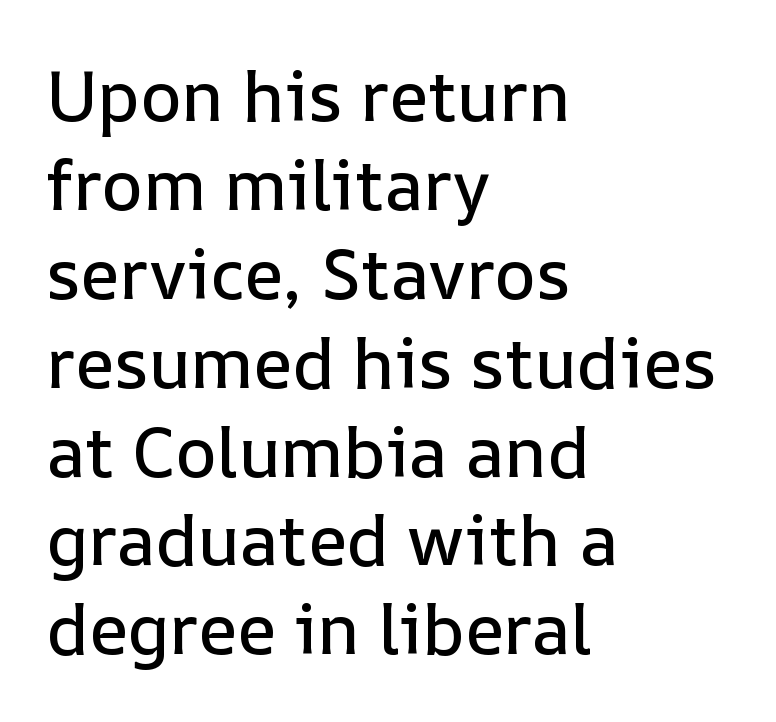
The image shows 70 px text type, upright; set left-aligned, normal line spacing (1.27x), normal letter spacing, not underlined; low stroke contrast and a medium x-height.
